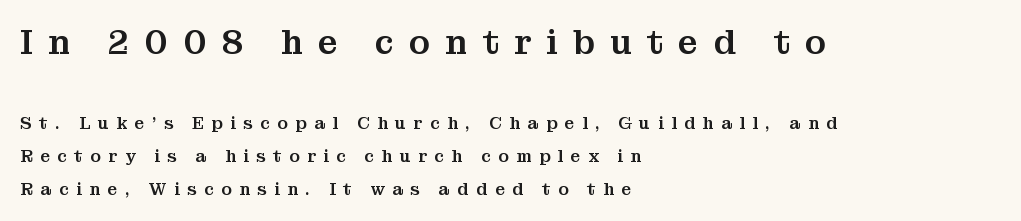
Q: Is the text italic (slanted)? A: No, it is upright.
Q: Is the typeface a serif or a sans-serif typeface? A: Serif.
Q: Is the text underlined? A: No.
Q: How is the paragraph aligned? A: Left-aligned.
Q: Is the spacing between letters normal or unusually wide? A: Unusually wide.
Q: Is the spacing between lines tight, normal or loose? A: Loose.
Q: Which block of text is set in a larger size, the first (top) or the second (bottom)? A: The first (top) one.
Q: Width (condensed, normal, or wide)? A: Normal.
Q: Stroke contrast? A: Medium.
Q: x-height? A: Medium.
Q: Monospaced? A: No.
